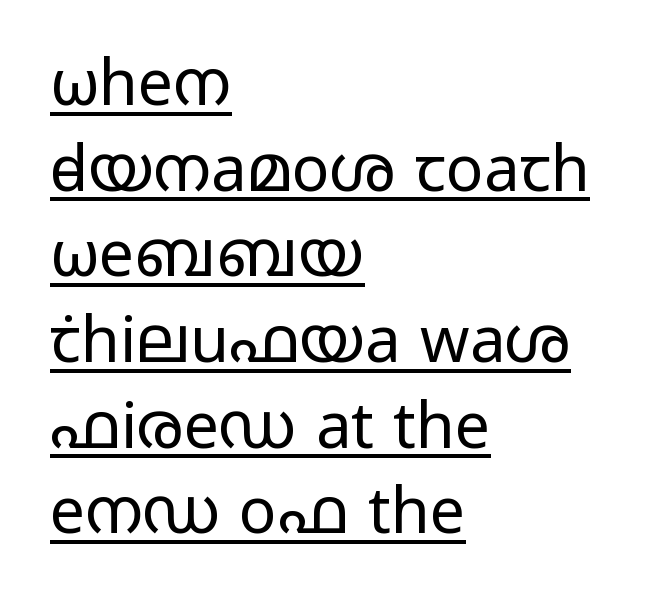
Q: Is the text bold? A: No.
Q: Is the text italic (slanted)? A: No, it is upright.
Q: Is the typeface a serif or a sans-serif typeface? A: Sans-serif.
Q: Is the text underlined? A: Yes.
Q: How is the paragraph aligned? A: Left-aligned.
Q: Is the spacing between letters normal or unusually wide? A: Normal.
Q: Is the spacing between lines tight, normal or loose? A: Normal.
Q: Width (condensed, normal, or wide)? A: Wide.
Q: Stroke contrast? A: Low.
Q: x-height? A: Medium.
Q: Monospaced? A: No.
